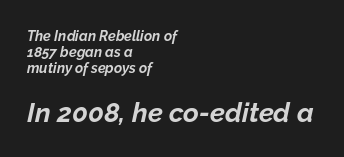
{"italic": "yes", "lean": "right", "slant_degrees": 12, "bold": "yes", "underline": "no", "align": "left", "line_spacing": "tight", "line_spacing_ratio": 1.13, "letter_spacing": "normal", "letter_spacing_em": 0.0, "larger_block": "second", "size_ratio": 1.93, "glyph_px": 27}
